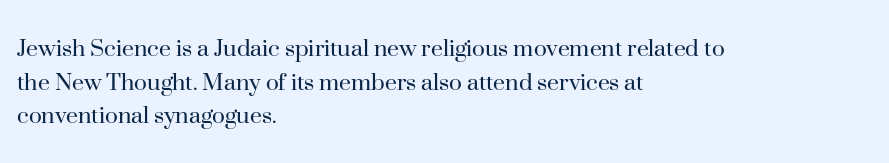
The image shows 27 px text type, upright; set left-aligned, normal line spacing (1.25x), normal letter spacing, not underlined.
